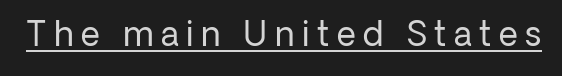
{"serif": "no", "italic": "no", "bold": "no", "weight": "regular", "width": "normal", "stroke_contrast": "low", "x_height": "medium", "monospaced": "no", "underline": "yes", "letter_spacing": "wide", "letter_spacing_em": 0.23, "glyph_px": 33}
